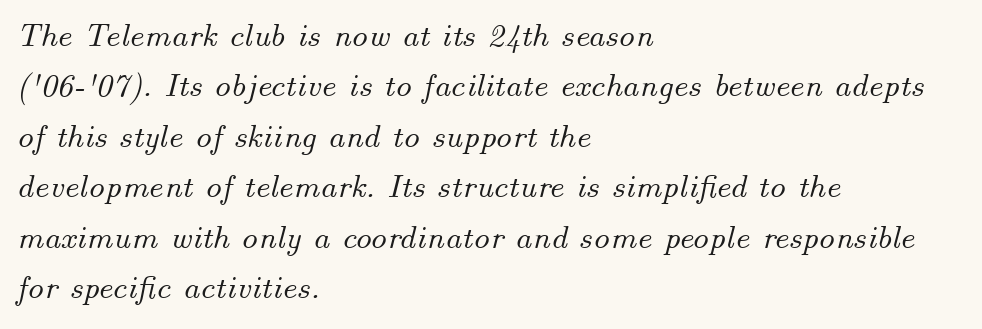
The letterforms sit shoulder to shoulder at normal distance. Note the varied advance widths — an 'i' is clearly narrower than an 'm'. Horizontal bands of white between lines are of average thickness. You can tell it's italic because the verticals aren't actually vertical.
